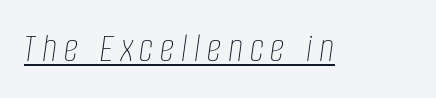
Q: Is the text bold? A: No.
Q: Is the text italic (slanted)? A: Yes, it leans right by about 8 degrees.
Q: Is the text underlined? A: Yes.
Q: Width (condensed, normal, or wide)? A: Condensed.
Q: Stroke contrast? A: Low.
Q: x-height? A: Large.
Q: Monospaced? A: No.
